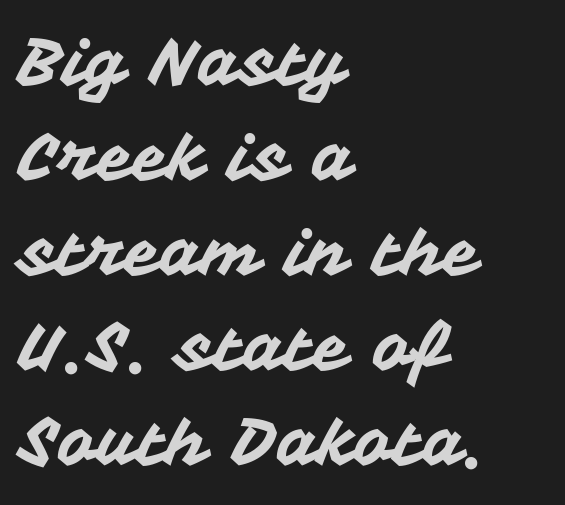
Q: Is the text italic (slanted)? A: Yes.
Q: Is the typeface a serif or a sans-serif typeface? A: Sans-serif.
Q: Is the text underlined? A: No.
Q: How is the paragraph aligned? A: Left-aligned.
Q: Is the spacing between letters normal or unusually wide? A: Normal.
Q: Is the spacing between lines tight, normal or loose? A: Normal.
Q: Width (condensed, normal, or wide)? A: Normal.
Q: Stroke contrast? A: Medium.
Q: x-height? A: Medium.
Q: Monospaced? A: No.
